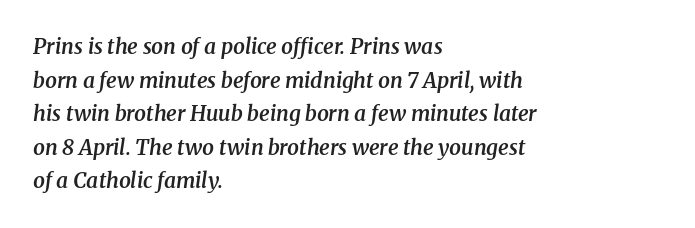
What stands out about the letter spacing? Nothing — it is the standard amount. Characters are canted at an angle relative to the baseline's perpendicular. Layout note: lines flush left. The font is running at a semibold setting, under full bold. The gap between lines stays unmarked.
